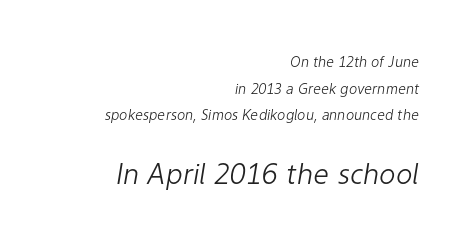
The image shows 28 px light type, italic (leaning right); set right-aligned, loose line spacing (1.91x), normal letter spacing, not underlined; the second (bottom) block is 2.0x larger; low stroke contrast and a medium x-height.
